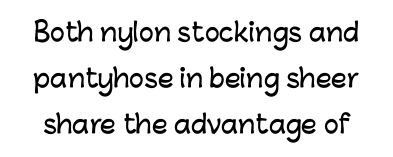
{"italic": "no", "underline": "no", "line_spacing_ratio": 1.85, "letter_spacing": "normal", "letter_spacing_em": 0.0, "glyph_px": 25}
